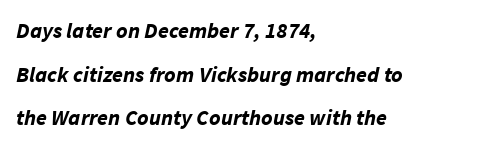
Q: Is the text bold? A: Yes.
Q: Is the text italic (slanted)? A: Yes, it leans right by about 11 degrees.
Q: Is the text underlined? A: No.
Q: How is the paragraph aligned? A: Left-aligned.
Q: Is the spacing between letters normal or unusually wide? A: Normal.
Q: Is the spacing between lines tight, normal or loose? A: Loose.
